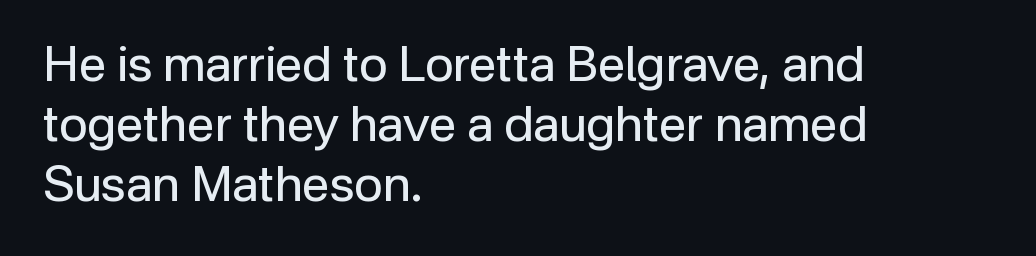
{"serif": "no", "italic": "no", "bold": "no", "weight": "regular", "width": "normal", "stroke_contrast": "low", "x_height": "medium", "monospaced": "no", "underline": "no", "align": "left", "line_spacing_ratio": 1.22, "letter_spacing": "normal", "letter_spacing_em": 0.0, "glyph_px": 49}
